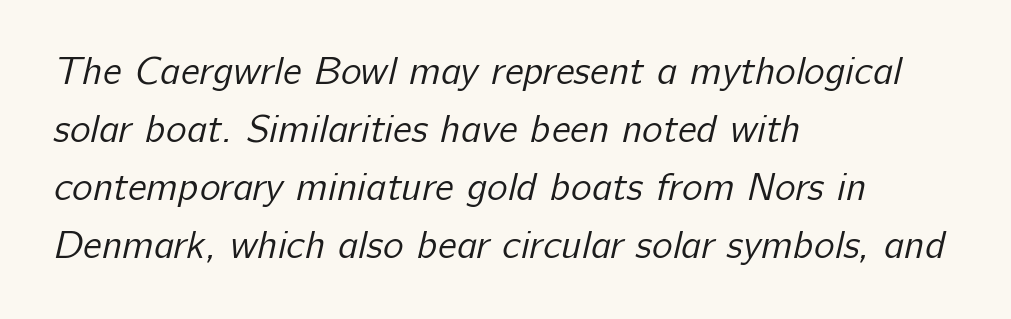
Q: Is the text bold? A: No.
Q: Is the typeface a serif or a sans-serif typeface? A: Sans-serif.
Q: Is the text underlined? A: No.
Q: How is the paragraph aligned? A: Left-aligned.
Q: Is the spacing between letters normal or unusually wide? A: Normal.
Q: Is the spacing between lines tight, normal or loose? A: Normal.
Q: Width (condensed, normal, or wide)? A: Normal.
Q: Stroke contrast? A: Low.
Q: x-height? A: Medium.
Q: Monospaced? A: No.
